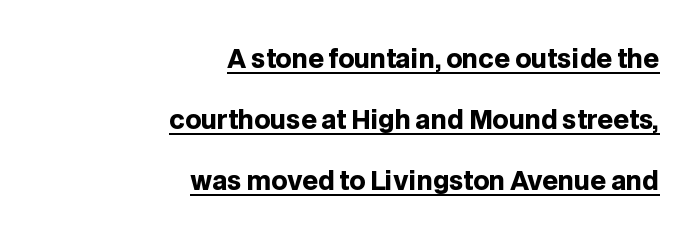
Q: Is the text bold? A: Yes.
Q: Is the text italic (slanted)? A: No, it is upright.
Q: Is the text underlined? A: Yes.
Q: How is the paragraph aligned? A: Right-aligned.
Q: Is the spacing between letters normal or unusually wide? A: Normal.
Q: Is the spacing between lines tight, normal or loose? A: Loose.
